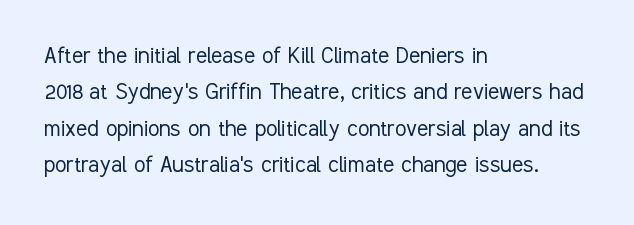
The image shows 26 px text type, upright; set left-aligned, normal line spacing (1.4x), normal letter spacing, not underlined.
